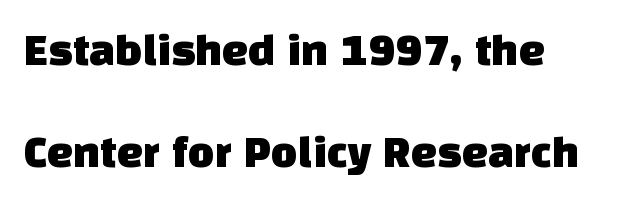
The image shows 46 px sans-serif type; set loose line spacing (2.22x), normal letter spacing, not underlined; low stroke contrast and a large x-height.
